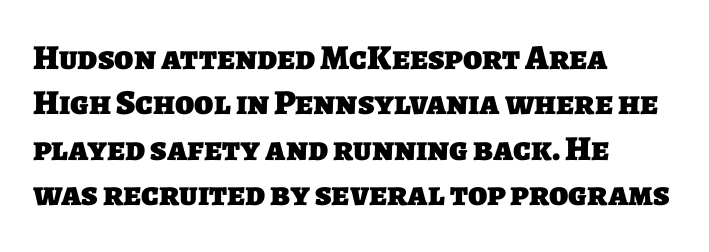
The image shows 35 px heavy sans-serif type; set left-aligned, normal line spacing (1.3x), normal letter spacing, not underlined; low stroke contrast and a large x-height.
